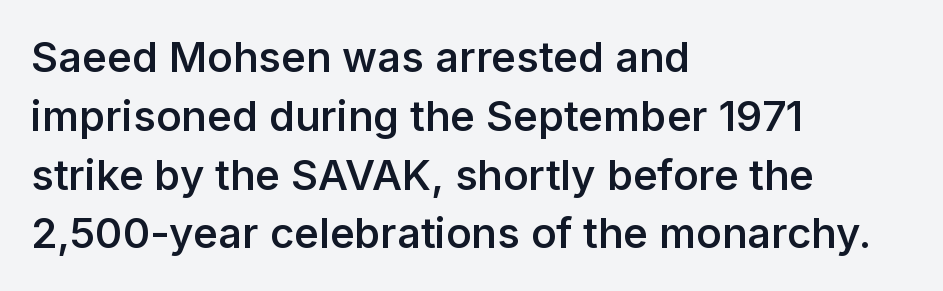
{"serif": "no", "italic": "no", "bold": "semi", "weight": "semibold", "width": "normal", "stroke_contrast": "low", "x_height": "medium", "monospaced": "no", "underline": "no", "align": "left", "line_spacing": "normal", "line_spacing_ratio": 1.4, "letter_spacing": "normal", "letter_spacing_em": 0.0, "glyph_px": 42}
